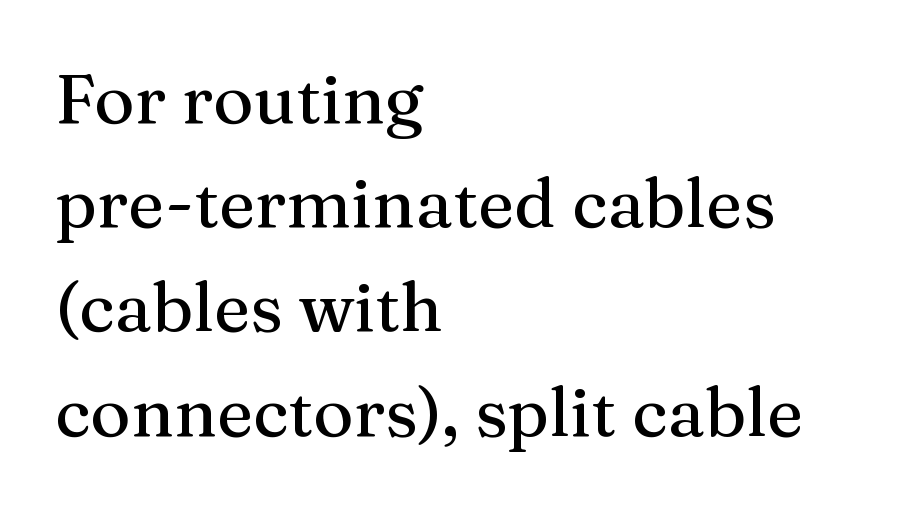
In terms of letterspacing, this is plain default setting. Italic: no, the glyphs are upright roman. This sample has the flowing, uneven cadence of proportional lettering. Only glyphs here, with clear space below each row. In terms of leading, this rendering sits right in the middle. A typesetter would label this face a serif.
